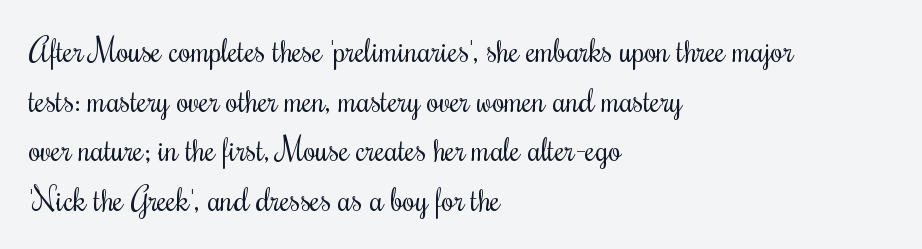
Tracking here is standard; glyphs follow each other at the usual distance. Unbolded letterforms with no extra heft. The vertical gap from one line to the next is medium. Underlining? Definitely not there. Do the characters align in a grid? No, the font is proportional.
